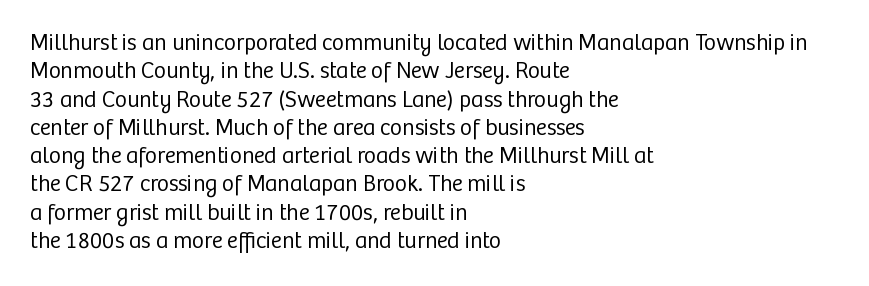
The image shows 23 px text type, upright; set left-aligned, line spacing 1.23x, normal letter spacing, not underlined.
